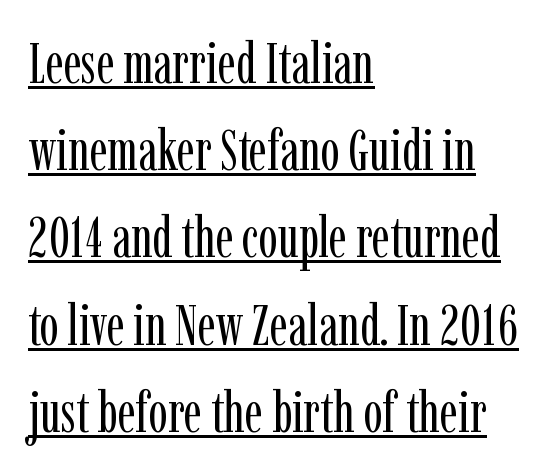
Q: Is the text bold? A: No.
Q: Is the text italic (slanted)? A: No, it is upright.
Q: Is the typeface a serif or a sans-serif typeface? A: Serif.
Q: Is the text underlined? A: Yes.
Q: How is the paragraph aligned? A: Left-aligned.
Q: Is the spacing between letters normal or unusually wide? A: Normal.
Q: Is the spacing between lines tight, normal or loose? A: Normal.
Q: Width (condensed, normal, or wide)? A: Condensed.
Q: Stroke contrast? A: Low.
Q: x-height? A: Medium.
Q: Monospaced? A: No.
